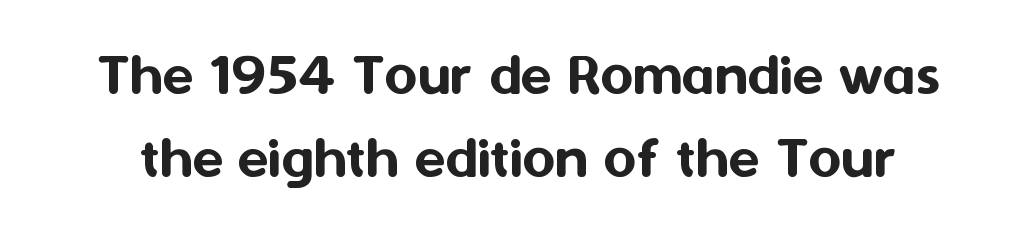
Q: Is the text italic (slanted)? A: No, it is upright.
Q: Is the typeface a serif or a sans-serif typeface? A: Sans-serif.
Q: Is the text underlined? A: No.
Q: Is the spacing between letters normal or unusually wide? A: Normal.
Q: Is the spacing between lines tight, normal or loose? A: Normal.
Q: Width (condensed, normal, or wide)? A: Normal.
Q: Stroke contrast? A: Medium.
Q: x-height? A: Medium.
Q: Monospaced? A: No.
